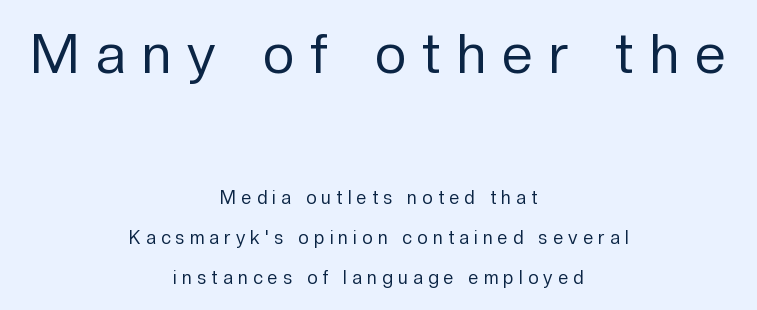
The line texture is sparse and dotted thanks to wide tracking. The letters stand upright; this is a roman face. Note the varied advance widths — an 'i' is clearly narrower than an 'm'. Honestly, there is no underline to notice here at all. What kind of face is this? One without serifs — a sans. Does the bottom block carry the larger type? No, the top block does.
